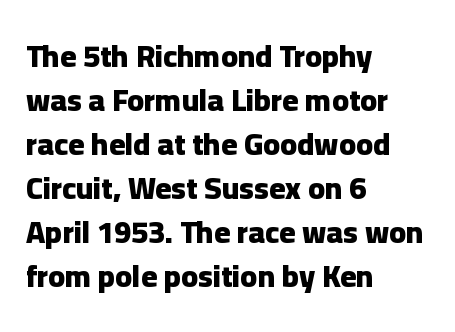
Bold? Absolutely — the strokes are thick and heavy. It's the straight-up-and-down kind of type. The letters carry no serifs — their stems end cleanly without finishing strokes. Honestly, the row spacing looks completely unremarkable. Looks like regular typesetting: each glyph gets only the width it needs.
